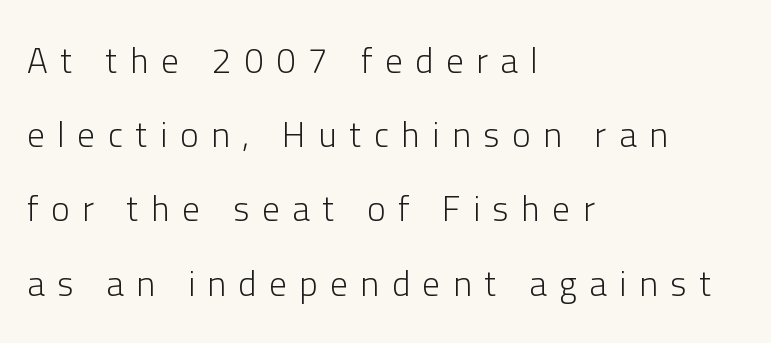
{"serif": "no", "italic": "no", "bold": "no", "weight": "light", "width": "normal", "stroke_contrast": "low", "x_height": "medium", "monospaced": "no", "underline": "no", "align": "left", "line_spacing": "loose", "line_spacing_ratio": 2.12, "letter_spacing": "wide", "letter_spacing_em": 0.36, "glyph_px": 35}
